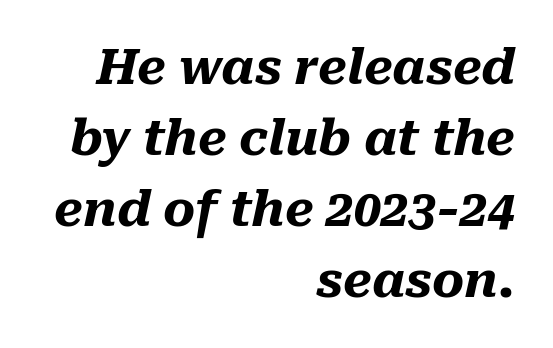
{"italic": "yes", "lean": "right", "slant_degrees": 10, "bold": "yes", "weight": "heavy", "width": "normal", "stroke_contrast": "medium", "x_height": "medium", "monospaced": "no", "underline": "no", "align": "right", "line_spacing": "normal", "line_spacing_ratio": 1.45, "letter_spacing": "normal", "letter_spacing_em": 0.0, "glyph_px": 49}
